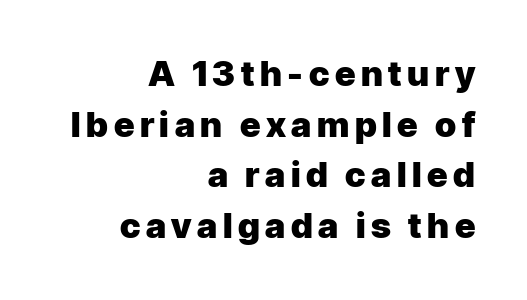
{"serif": "no", "italic": "no", "bold": "yes", "weight": "heavy", "width": "normal", "stroke_contrast": "low", "x_height": "medium", "monospaced": "no", "underline": "no", "align": "right", "line_spacing": "normal", "line_spacing_ratio": 1.45, "glyph_px": 35}
